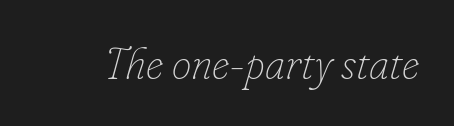
Q: Is the text bold? A: No.
Q: Is the text italic (slanted)? A: Yes, it leans right by about 16 degrees.
Q: Is the text underlined? A: No.
Q: Is the spacing between letters normal or unusually wide? A: Normal.
Q: Width (condensed, normal, or wide)? A: Normal.
Q: Stroke contrast? A: Low.
Q: x-height? A: Small.
Q: Monospaced? A: No.
